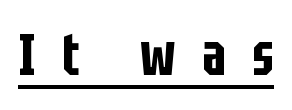
{"serif": "no", "italic": "no", "width": "condensed", "stroke_contrast": "low", "x_height": "large", "monospaced": "no", "underline": "yes", "letter_spacing": "wide", "letter_spacing_em": 0.45, "glyph_px": 58}
